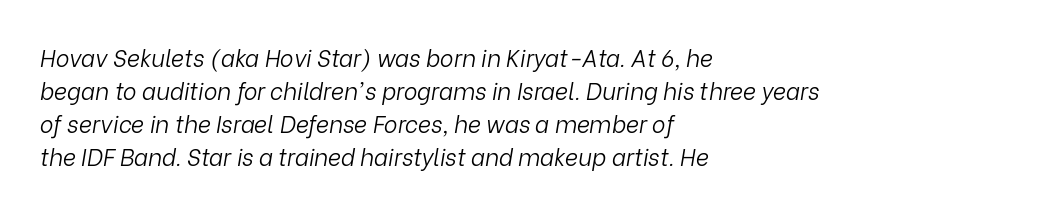
Q: Is the text bold? A: No.
Q: Is the text italic (slanted)? A: Yes, it leans right by about 9 degrees.
Q: Is the text underlined? A: No.
Q: How is the paragraph aligned? A: Left-aligned.
Q: Is the spacing between letters normal or unusually wide? A: Normal.
Q: Is the spacing between lines tight, normal or loose? A: Normal.
